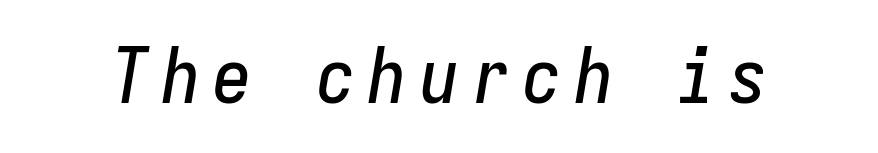
Here the designer chose a console-style face with uniform glyph widths. Descenders are the only things crossing below the line. The axis of the letterforms is tilted away from vertical.
